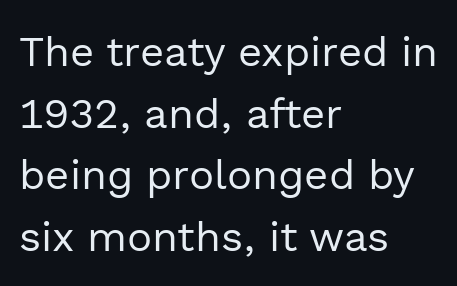
Ink coverage per letter is moderate at most. The typeface chosen for these lines omits serifs. Tall strokes in this sample are plumb rather than angled. A typesetter would call this proportional, since set widths differ per character. You could call the tracking neutral — neither tight nor loose.
